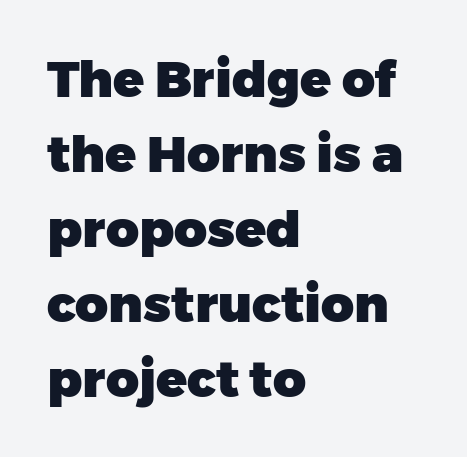
Spacing verdict: proportional, widths tailored to each character. The paragraph has a hard left edge and a soft right edge. The lettering holds an erect, upright posture throughout. Emphasis by weight is at full strength: bold. Serif or sans? Sans — the stroke terminals are bare. How are the letters spaced? Ordinarily, with no added tracking.
